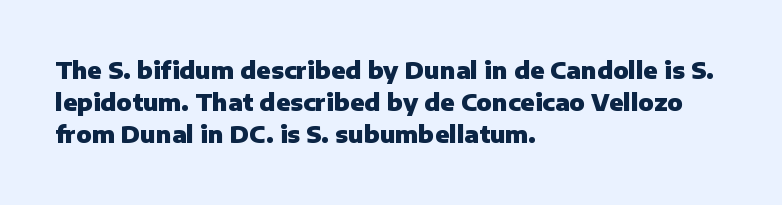
The image shows 23 px bold type, upright; set left-aligned, normal line spacing (1.4x), normal letter spacing, not underlined.
